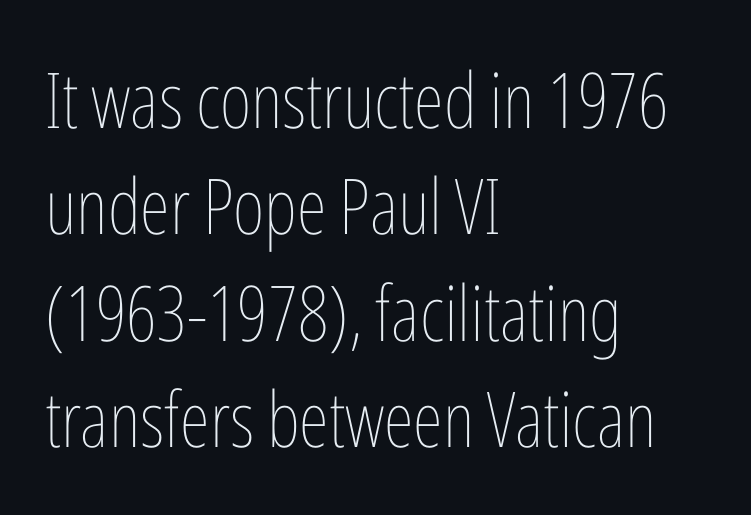
If you drew a ruler down the left edge, every line would touch it. A typesetter would call this leading conventional body-copy spacing. The line texture is even and compact thanks to regular tracking. Letters rest on an invisible, unmarked baseline. The passage shown is typed in a proportional face where columns would drift. Compared with a typical body face, this is equally light or lighter still.
